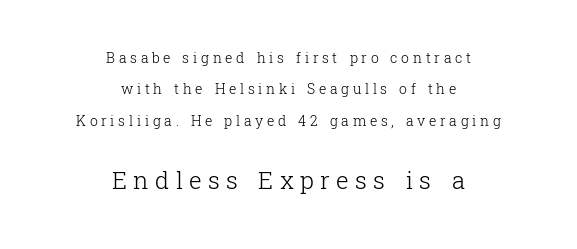
The image shows 24 px text type, upright; set centered, loose line spacing (2.25x), unusually wide letter spacing (+0.26 em), not underlined; the second (bottom) block is 1.71x larger.
